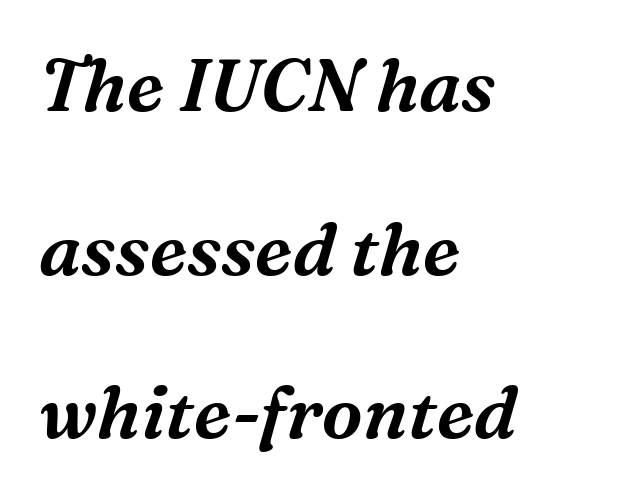
Q: Is the text italic (slanted)? A: Yes, it leans right by about 16 degrees.
Q: Is the typeface a serif or a sans-serif typeface? A: Serif.
Q: Is the text underlined? A: No.
Q: How is the paragraph aligned? A: Left-aligned.
Q: Is the spacing between letters normal or unusually wide? A: Normal.
Q: Is the spacing between lines tight, normal or loose? A: Loose.
Q: Width (condensed, normal, or wide)? A: Normal.
Q: Stroke contrast? A: Medium.
Q: x-height? A: Medium.
Q: Monospaced? A: No.
